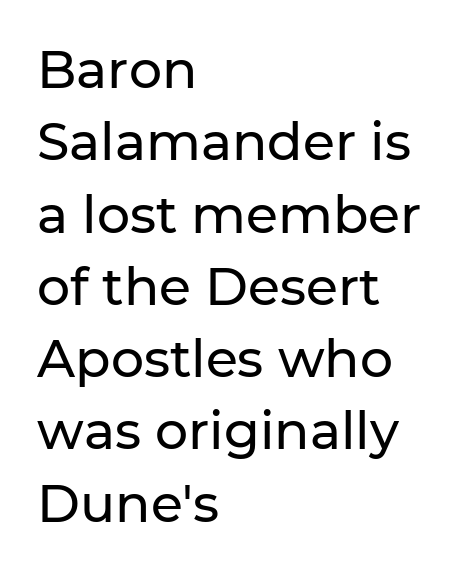
Ascenders rise straight up at ninety degrees. Vertical spacing — default. How are the letters spaced? Ordinarily, with no added tracking. Observe the absence of serifs on each vertical stroke in this sample. Any mark beneath the type? The region is blank.
